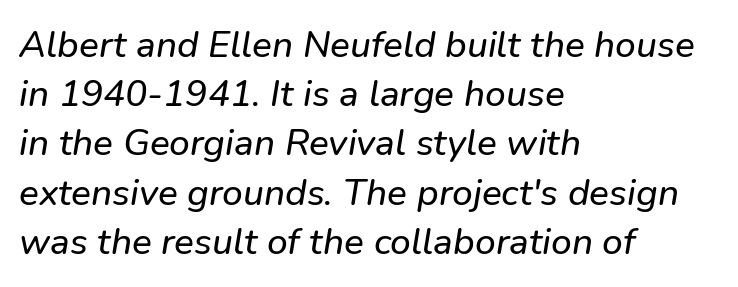
Q: Is the text italic (slanted)? A: Yes, it leans right by about 9 degrees.
Q: Is the text underlined? A: No.
Q: How is the paragraph aligned? A: Left-aligned.
Q: Is the spacing between letters normal or unusually wide? A: Normal.
Q: Is the spacing between lines tight, normal or loose? A: Normal.
Q: Width (condensed, normal, or wide)? A: Normal.
Q: Stroke contrast? A: Low.
Q: x-height? A: Medium.
Q: Monospaced? A: No.
